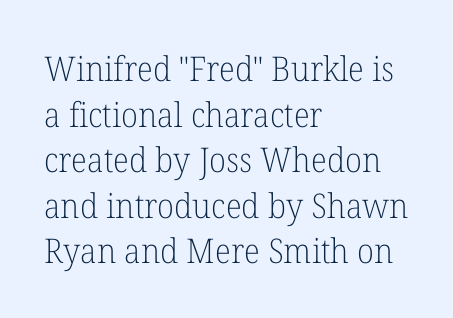
{"serif": "yes", "italic": "no", "bold": "no", "weight": "light", "width": "normal", "stroke_contrast": "low", "x_height": "medium", "monospaced": "no", "underline": "no", "align": "left", "line_spacing": "normal", "line_spacing_ratio": 1.34, "letter_spacing": "normal", "letter_spacing_em": 0.0, "glyph_px": 34}
